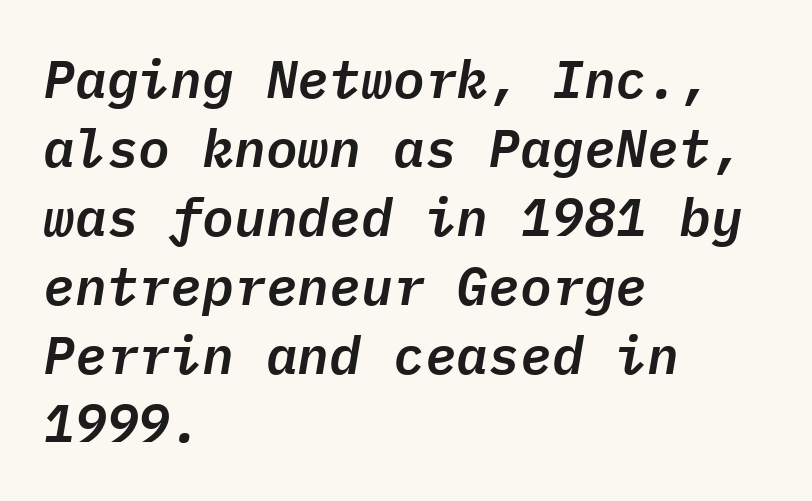
The image shows 53 px text type, italic (leaning right), monospaced; set left-aligned, normal line spacing (1.3x), normal letter spacing, not underlined; low stroke contrast and a medium x-height.
